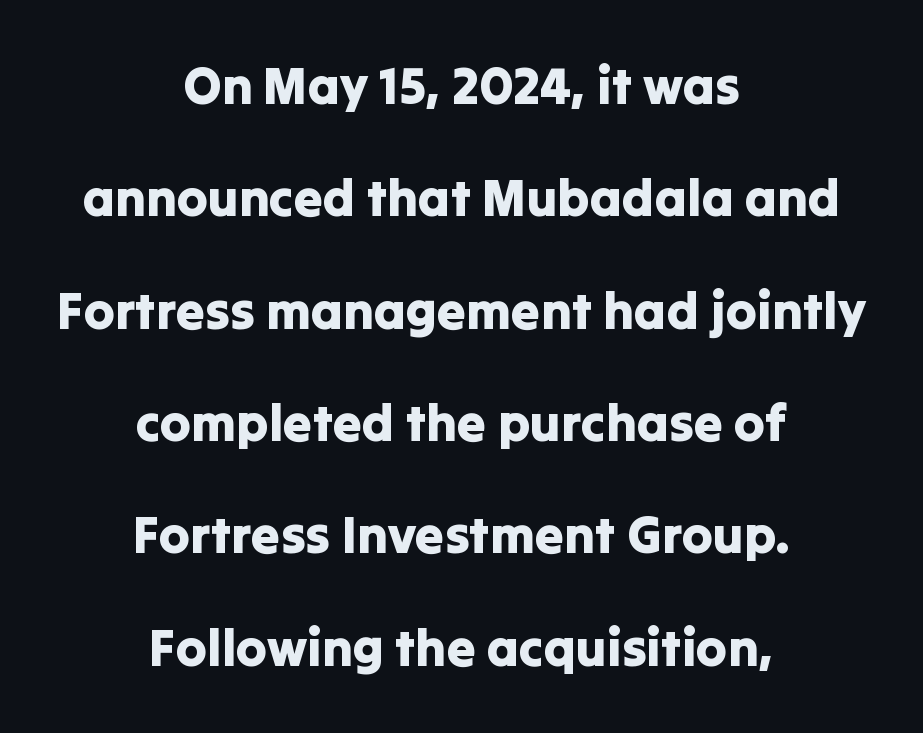
Q: Is the text italic (slanted)? A: No, it is upright.
Q: Is the typeface a serif or a sans-serif typeface? A: Sans-serif.
Q: Is the text underlined? A: No.
Q: How is the paragraph aligned? A: Centered.
Q: Is the spacing between letters normal or unusually wide? A: Normal.
Q: Is the spacing between lines tight, normal or loose? A: Loose.
Q: Width (condensed, normal, or wide)? A: Normal.
Q: Stroke contrast? A: Low.
Q: x-height? A: Medium.
Q: Monospaced? A: No.
